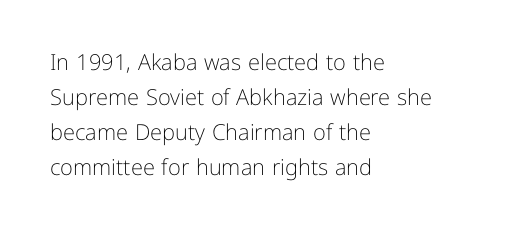
{"italic": "no", "bold": "no", "underline": "no", "align": "left", "line_spacing": "normal", "line_spacing_ratio": 1.59, "letter_spacing": "normal", "letter_spacing_em": 0.0, "glyph_px": 22}
